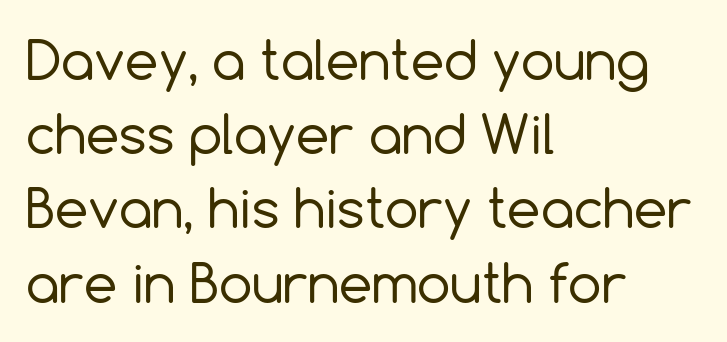
The type family on display is of the sans-serif kind. The passage shown is typed in a proportional face where columns would drift. On a weight scale, this lands at 450 or below. This block has exactly the height ordinary leading produces. The gap between lines stays unmarked. Typeset ragged right — the left edge is the straight one.
